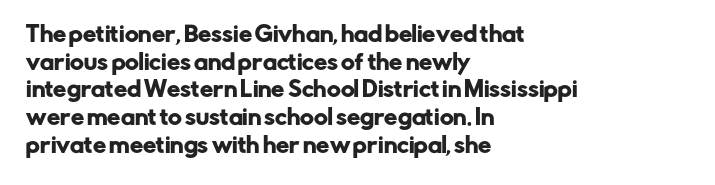
Q: Is the text italic (slanted)? A: No, it is upright.
Q: Is the text underlined? A: No.
Q: How is the paragraph aligned? A: Left-aligned.
Q: Is the spacing between letters normal or unusually wide? A: Normal.
Q: Is the spacing between lines tight, normal or loose? A: Normal.
